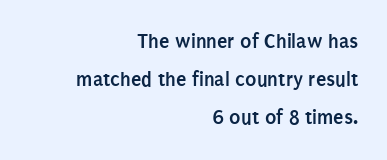
The image shows 21 px bold type, upright; set right-aligned, line spacing 1.81x, normal letter spacing, not underlined.
